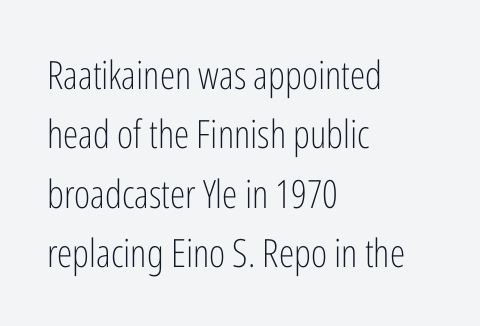
{"serif": "no", "italic": "no", "bold": "no", "weight": "light", "width": "condensed", "stroke_contrast": "low", "x_height": "medium", "monospaced": "no", "underline": "no", "align": "left", "line_spacing": "normal", "line_spacing_ratio": 1.52, "letter_spacing": "normal", "letter_spacing_em": 0.0, "glyph_px": 39}
